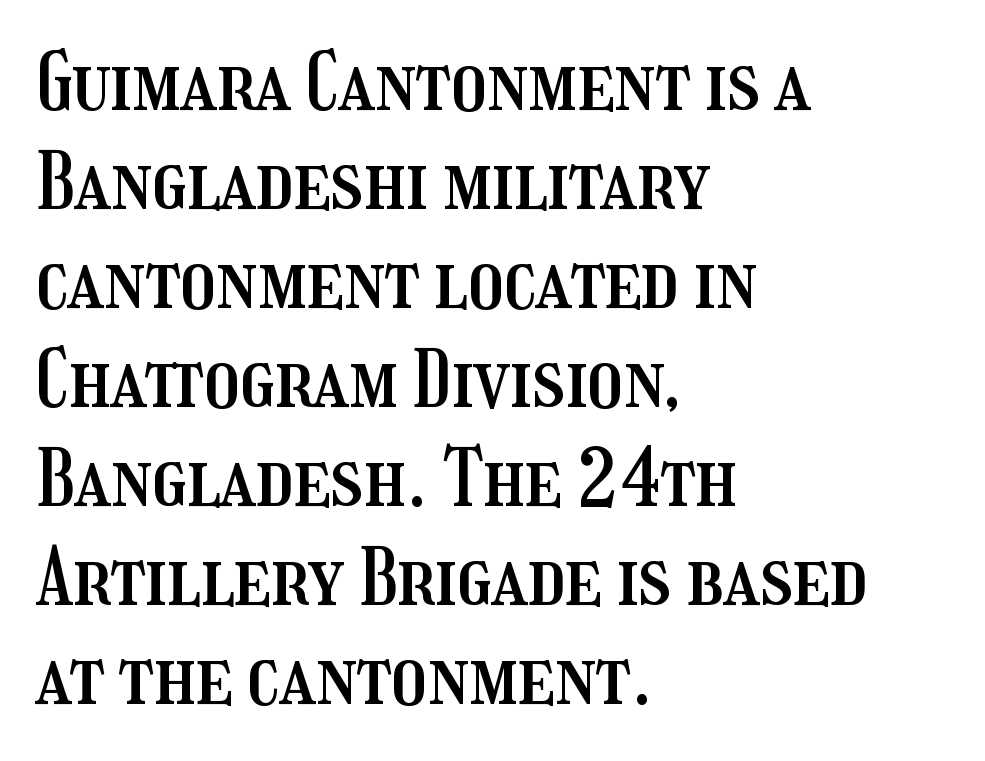
The image shows 78 px condensed type, upright; set left-aligned, normal line spacing (1.27x), normal letter spacing, not underlined; medium stroke contrast and a medium x-height.
